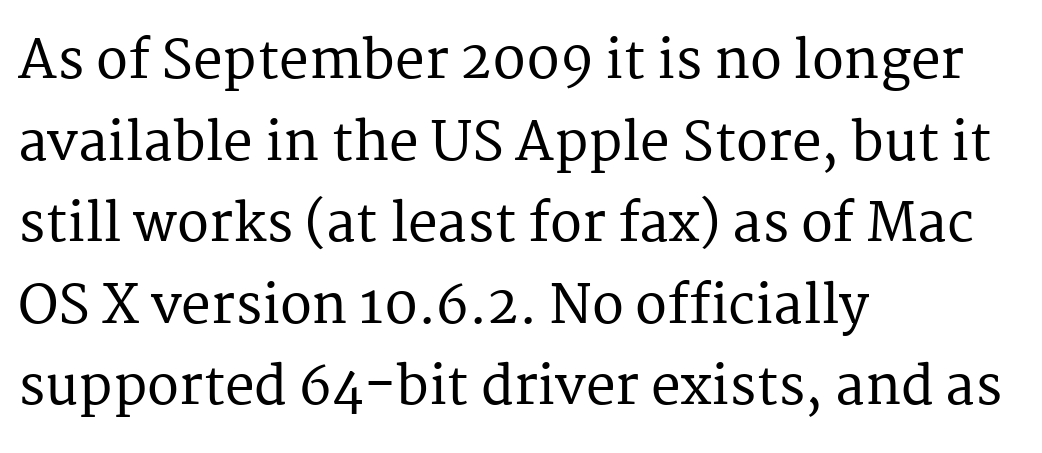
The words here are not underlined. Standard letterfit; no display-style spreading of the glyphs. A student would call this left alignment; a typographer would say flush left, rag right. Check where the strokes stop: tiny serifs finish them off. Vertical strokes here are truly vertical. Do the characters align in a grid? No, the font is proportional.
